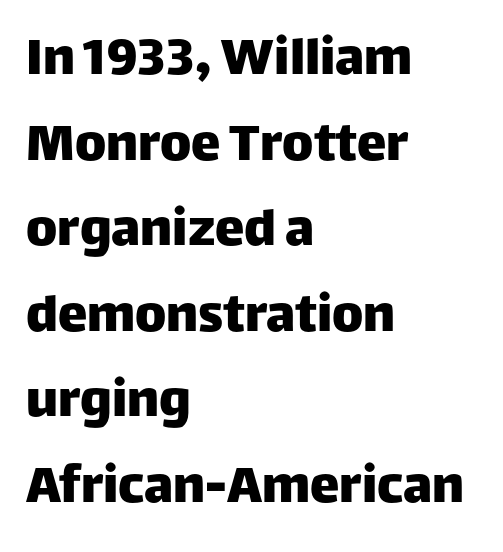
The image shows 59 px sans-serif type, upright; set left-aligned, normal line spacing (1.45x), normal letter spacing, not underlined; low stroke contrast and a large x-height.
